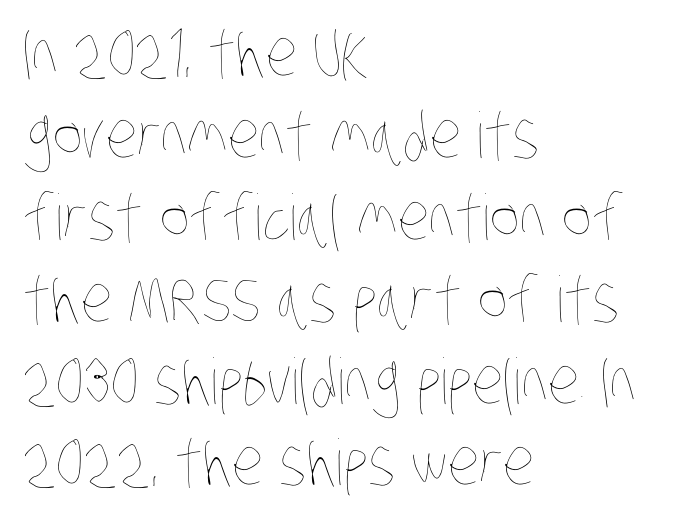
Q: Is the text bold? A: No.
Q: Is the text underlined? A: No.
Q: How is the paragraph aligned? A: Left-aligned.
Q: Is the spacing between letters normal or unusually wide? A: Normal.
Q: Is the spacing between lines tight, normal or loose? A: Normal.
Q: Width (condensed, normal, or wide)? A: Condensed.
Q: Stroke contrast? A: Low.
Q: x-height? A: Large.
Q: Monospaced? A: No.
